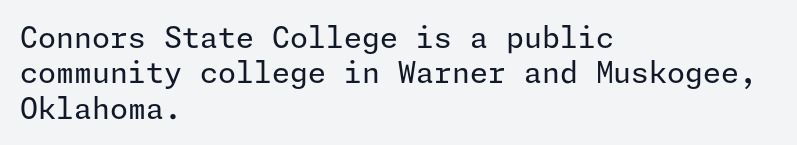
{"serif": "no", "italic": "no", "bold": "no", "weight": "regular", "width": "normal", "stroke_contrast": "low", "x_height": "medium", "underline": "no", "align": "left", "line_spacing_ratio": 1.22, "letter_spacing": "normal", "letter_spacing_em": 0.0, "glyph_px": 29}
